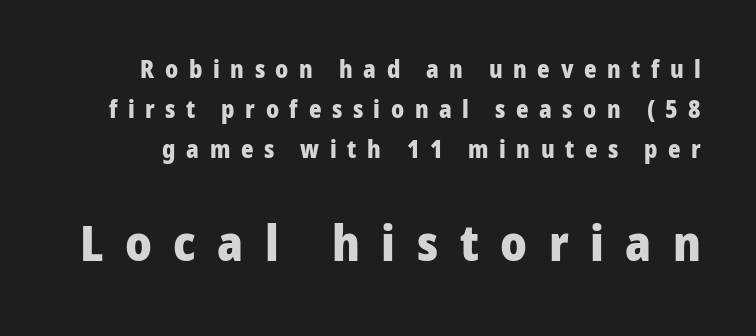
{"serif": "no", "italic": "no", "bold": "yes", "weight": "heavy", "width": "normal", "stroke_contrast": "low", "x_height": "medium", "monospaced": "no", "underline": "no", "line_spacing": "normal", "line_spacing_ratio": 1.66, "letter_spacing": "wide", "letter_spacing_em": 0.44, "larger_block": "second", "size_ratio": 2.04, "glyph_px": 49}
